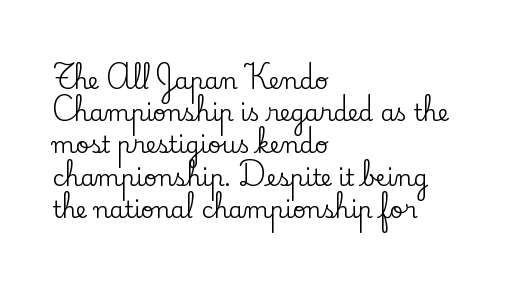
The image shows 23 px text type, upright; set left-aligned, normal line spacing (1.4x), normal letter spacing, not underlined.
